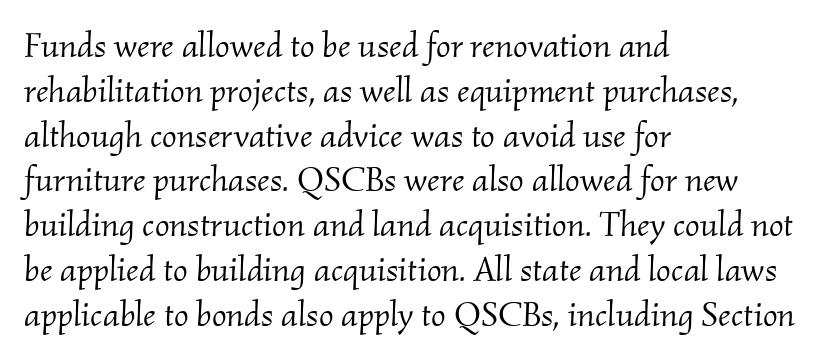
Weight: not bold — regular or lighter. Varying glyph widths throughout — classic text-font behaviour. Are there feet on the stems? There are — it's a serif. The space between consecutive lines is moderate. When letters slant like this, we call the style italic. A student would call this left alignment; a typographer would say flush left, rag right.
